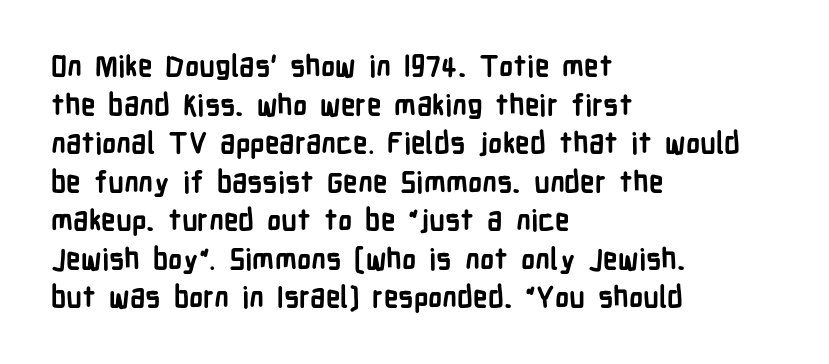
{"serif": "no", "italic": "no", "bold": "yes", "weight": "semibold", "width": "condensed", "stroke_contrast": "low", "x_height": "medium", "monospaced": "no", "underline": "no", "align": "left", "line_spacing": "normal", "line_spacing_ratio": 1.33, "letter_spacing": "normal", "letter_spacing_em": 0.0, "glyph_px": 29}
